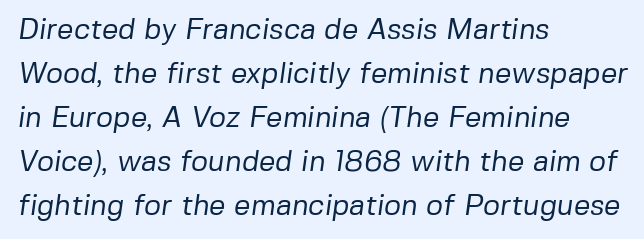
Q: Is the text bold? A: No.
Q: Is the typeface a serif or a sans-serif typeface? A: Sans-serif.
Q: Is the text underlined? A: No.
Q: How is the paragraph aligned? A: Left-aligned.
Q: Is the spacing between letters normal or unusually wide? A: Normal.
Q: Is the spacing between lines tight, normal or loose? A: Normal.
Q: Width (condensed, normal, or wide)? A: Normal.
Q: Stroke contrast? A: Low.
Q: x-height? A: Medium.
Q: Monospaced? A: No.
